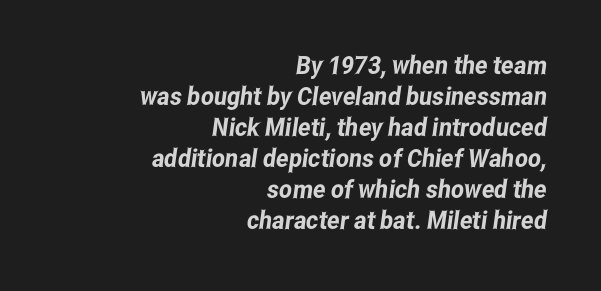
{"underline": "no", "align": "right", "line_spacing_ratio": 1.24, "letter_spacing": "normal", "letter_spacing_em": 0.0, "glyph_px": 25}
